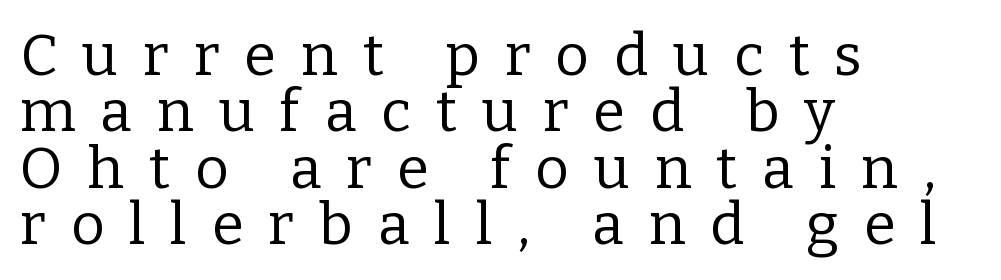
Q: Is the text bold? A: No.
Q: Is the text italic (slanted)? A: No, it is upright.
Q: Is the typeface a serif or a sans-serif typeface? A: Serif.
Q: Is the text underlined? A: No.
Q: How is the paragraph aligned? A: Left-aligned.
Q: Is the spacing between letters normal or unusually wide? A: Unusually wide.
Q: Is the spacing between lines tight, normal or loose? A: Tight.
Q: Width (condensed, normal, or wide)? A: Normal.
Q: Stroke contrast? A: Low.
Q: x-height? A: Medium.
Q: Monospaced? A: No.
